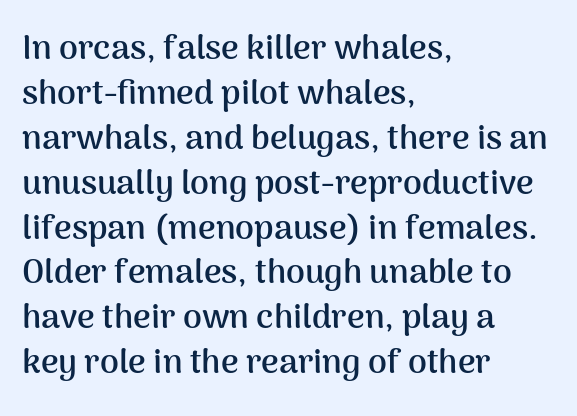
The foot of each line stays bare and open. In terms of posture, this sample is upright. A typesetter would label this face a sans. Each new line begins a customary step beneath the previous one. The compositor pushed each line to the left boundary.
